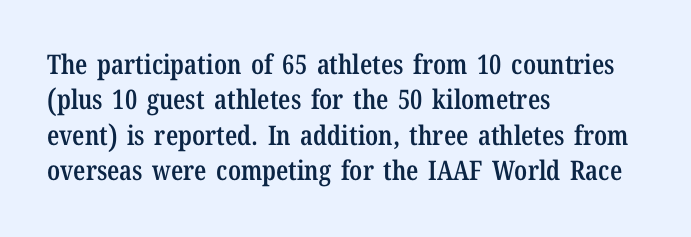
Nobody drew a line under any word here. In terms of leading, this rendering sits right in the middle. Typographic density is moderately raised because the face is semibold. Standard letterfit; no display-style spreading of the glyphs. The text block is weighted toward the left margin, trailing off unevenly rightward. The lettering stays uniformly vertical, giving the passage a roman look.
